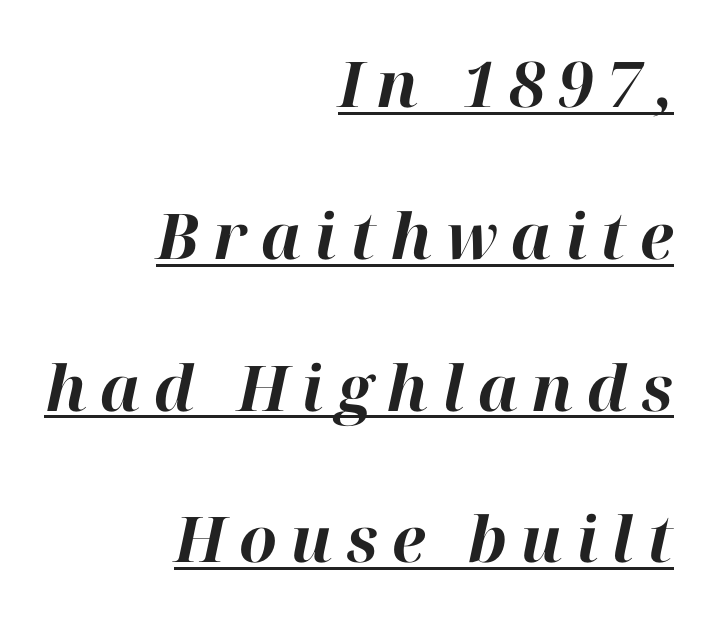
Q: Is the text bold? A: Yes.
Q: Is the text italic (slanted)? A: Yes, it leans right by about 12 degrees.
Q: Is the text underlined? A: Yes.
Q: How is the paragraph aligned? A: Right-aligned.
Q: Is the spacing between letters normal or unusually wide? A: Unusually wide.
Q: Is the spacing between lines tight, normal or loose? A: Loose.
Q: Width (condensed, normal, or wide)? A: Normal.
Q: Stroke contrast? A: High.
Q: x-height? A: Medium.
Q: Monospaced? A: No.
